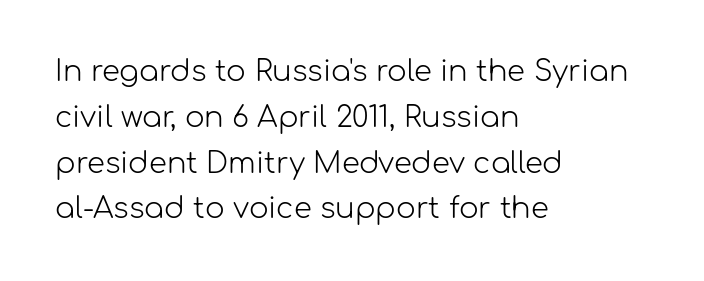
The image shows 29 px light sans-serif type, upright; set left-aligned, normal line spacing (1.58x), normal letter spacing, not underlined; low stroke contrast and a medium x-height.
